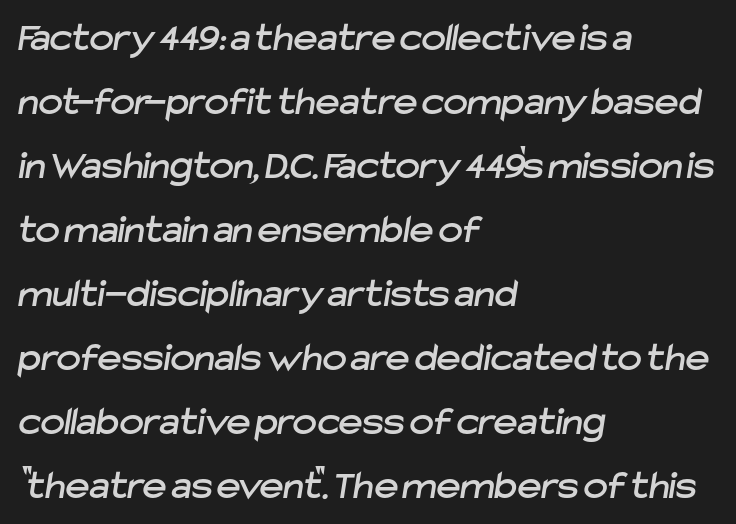
{"serif": "no", "width": "normal", "stroke_contrast": "low", "x_height": "medium", "monospaced": "no", "underline": "no", "align": "left", "line_spacing": "normal", "line_spacing_ratio": 1.56, "letter_spacing": "normal", "letter_spacing_em": 0.0, "glyph_px": 41}
